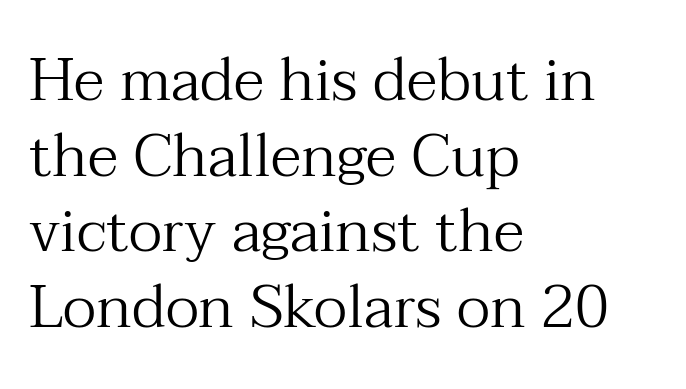
Q: Is the text bold? A: No.
Q: Is the text italic (slanted)? A: No, it is upright.
Q: Is the typeface a serif or a sans-serif typeface? A: Serif.
Q: Is the text underlined? A: No.
Q: How is the paragraph aligned? A: Left-aligned.
Q: Is the spacing between letters normal or unusually wide? A: Normal.
Q: Is the spacing between lines tight, normal or loose? A: Normal.
Q: Width (condensed, normal, or wide)? A: Normal.
Q: Stroke contrast? A: Medium.
Q: x-height? A: Medium.
Q: Monospaced? A: No.
